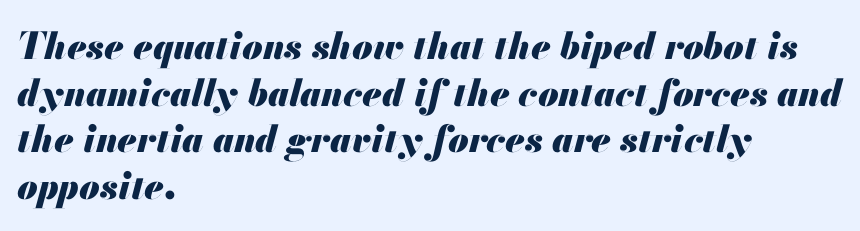
Beneath every word, the page is bare. Casual observation: everything's shoved over to the left. Each new line begins a customary step beneath the previous one. Characters are canted at an angle relative to the baseline's perpendicular. The strokes are fattened all the way to bold.
